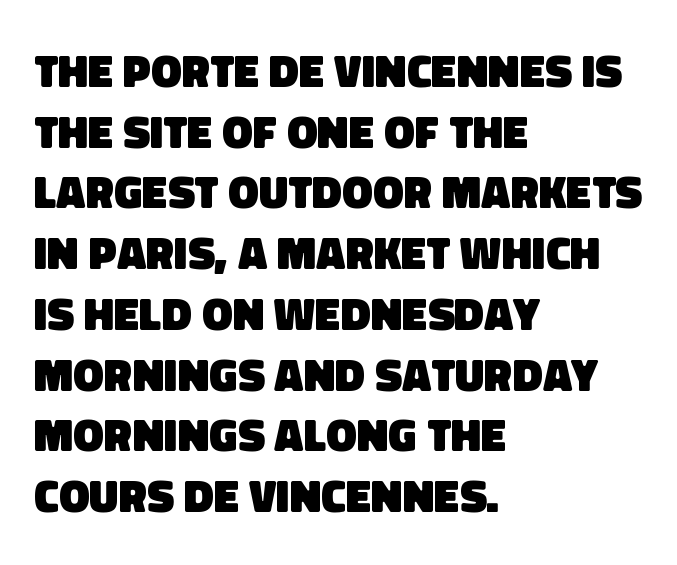
The image shows 46 px heavy sans-serif type; set left-aligned, normal line spacing (1.32x), normal letter spacing, not underlined; low stroke contrast and a large x-height.
